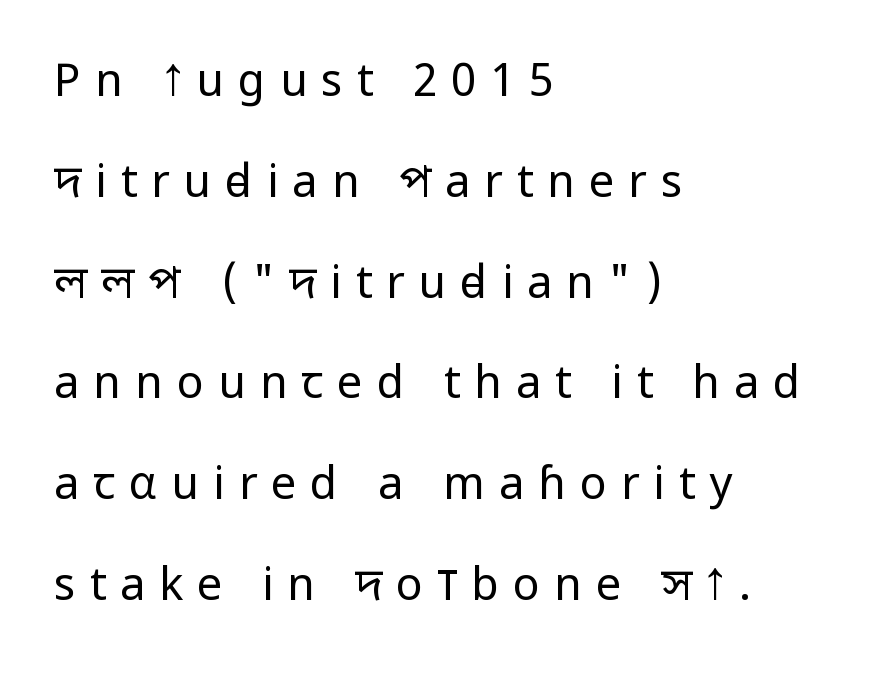
The image shows 45 px regular-weight, condensed sans-serif type, upright; set left-aligned, loose line spacing (2.24x), unusually wide letter spacing (+0.31 em), not underlined; low stroke contrast and a large x-height.
